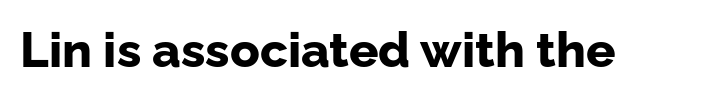
{"serif": "no", "italic": "no", "bold": "yes", "weight": "bold", "width": "normal", "stroke_contrast": "low", "x_height": "medium", "monospaced": "no", "underline": "no", "letter_spacing": "normal", "letter_spacing_em": 0.0, "glyph_px": 49}
